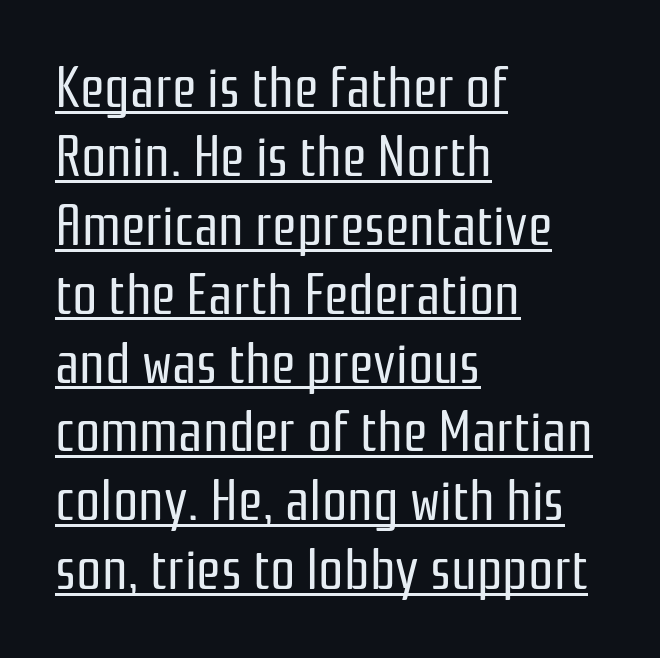
The image shows 56 px regular-weight, condensed sans-serif type, upright; set left-aligned, line spacing 1.23x, normal letter spacing, underlined; low stroke contrast and a medium x-height.
